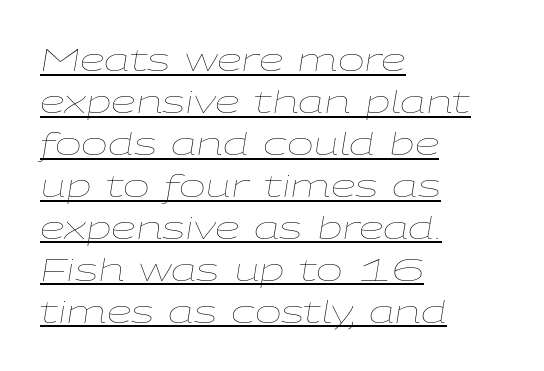
The image shows 32 px thin, wide type, italic (leaning right); set left-aligned, normal line spacing (1.31x), normal letter spacing, underlined; low stroke contrast and a medium x-height.
